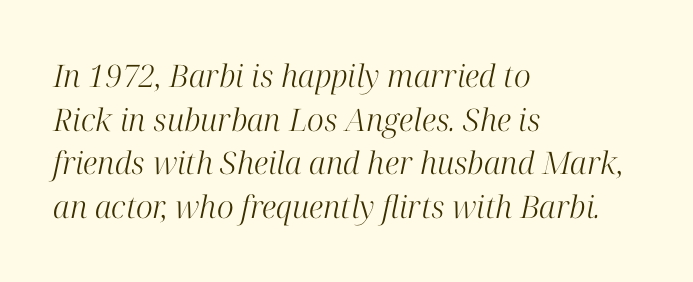
How are the letters spaced? Ordinarily, with no added tracking. The line-height multiplier appears to be the usual default. The space directly below the letters is spotless. The paragraph has a hard left edge and a soft right edge. What kind of face is this? One with serifs.
